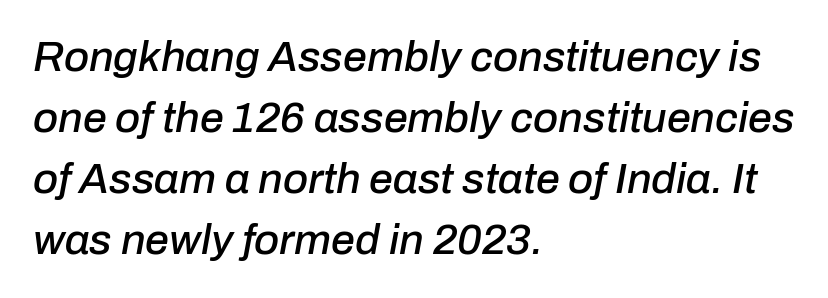
The image shows 43 px text type, italic (leaning right); set left-aligned, normal line spacing (1.42x), normal letter spacing, not underlined; low stroke contrast and a medium x-height.
